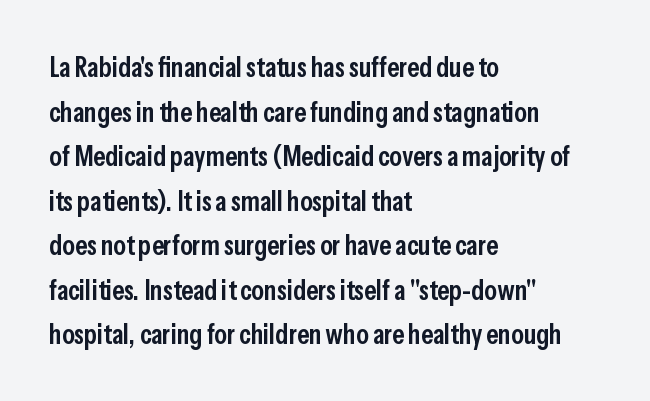
{"serif": "no", "italic": "no", "bold": "semi", "weight": "semibold", "width": "condensed", "stroke_contrast": "low", "x_height": "medium", "monospaced": "no", "underline": "no", "align": "left", "line_spacing": "normal", "line_spacing_ratio": 1.59, "letter_spacing": "normal", "letter_spacing_em": 0.0, "glyph_px": 28}
